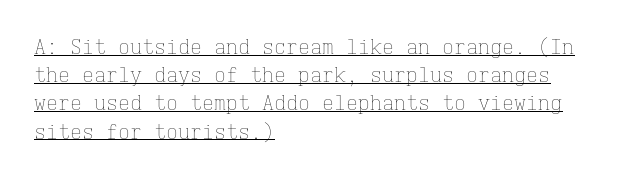
Q: Is the text bold? A: No.
Q: Is the text italic (slanted)? A: No, it is upright.
Q: Is the text underlined? A: Yes.
Q: How is the paragraph aligned? A: Left-aligned.
Q: Is the spacing between letters normal or unusually wide? A: Normal.
Q: Is the spacing between lines tight, normal or loose? A: Normal.
